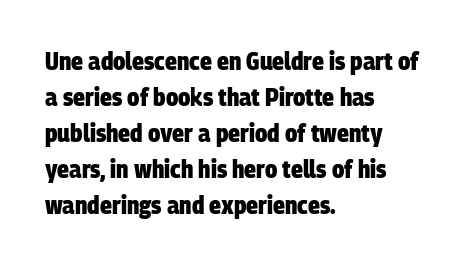
The image shows 25 px bold type; set left-aligned, normal line spacing (1.44x), normal letter spacing, not underlined.
